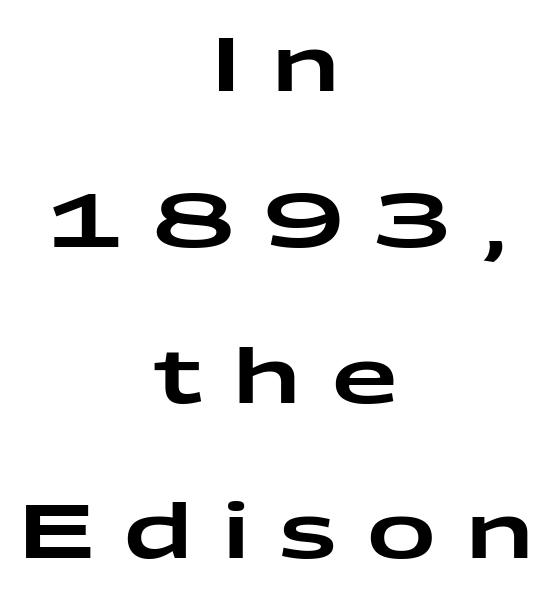
The image shows 76 px wide sans-serif type, upright; set centered, loose line spacing (2.05x), unusually wide letter spacing (+0.4 em), not underlined; low stroke contrast and a medium x-height.
